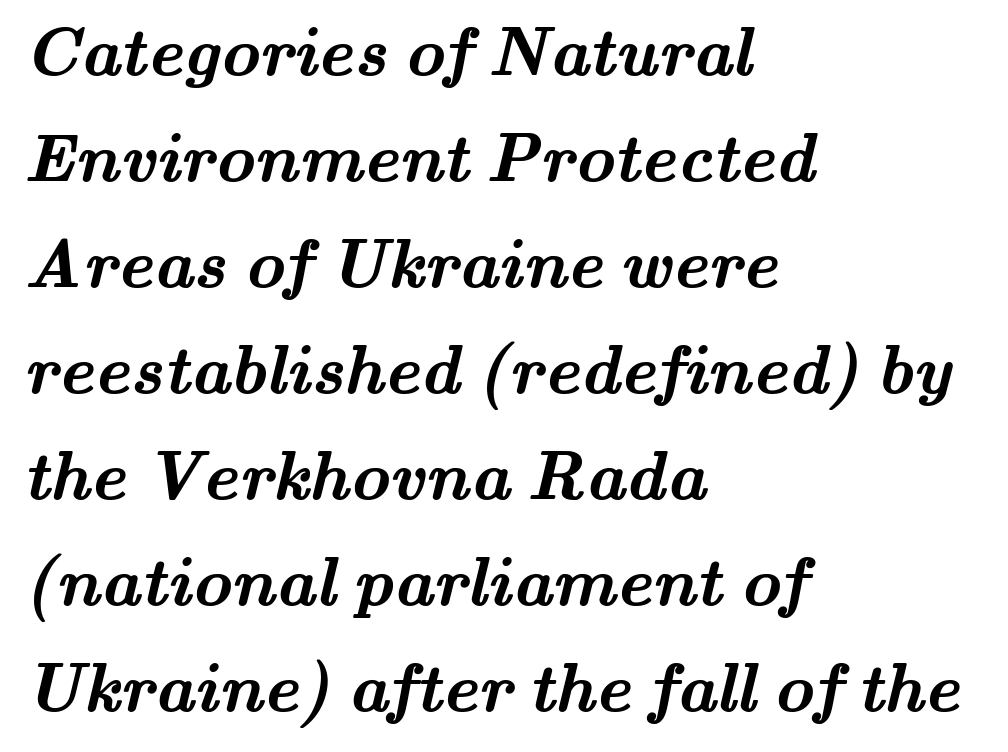
Its strokes are broad and dark, the hallmark of bold type. In terms of leading, this rendering sits right in the middle. Each letter keeps its own natural width here, so spacing adapts to shape. A classic flush-left, rag-right setting is used for this passage.
